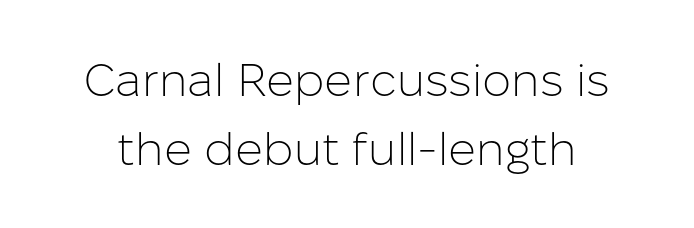
The image shows 46 px light sans-serif type, upright; set normal line spacing (1.5x), normal letter spacing, not underlined; low stroke contrast and a medium x-height.
